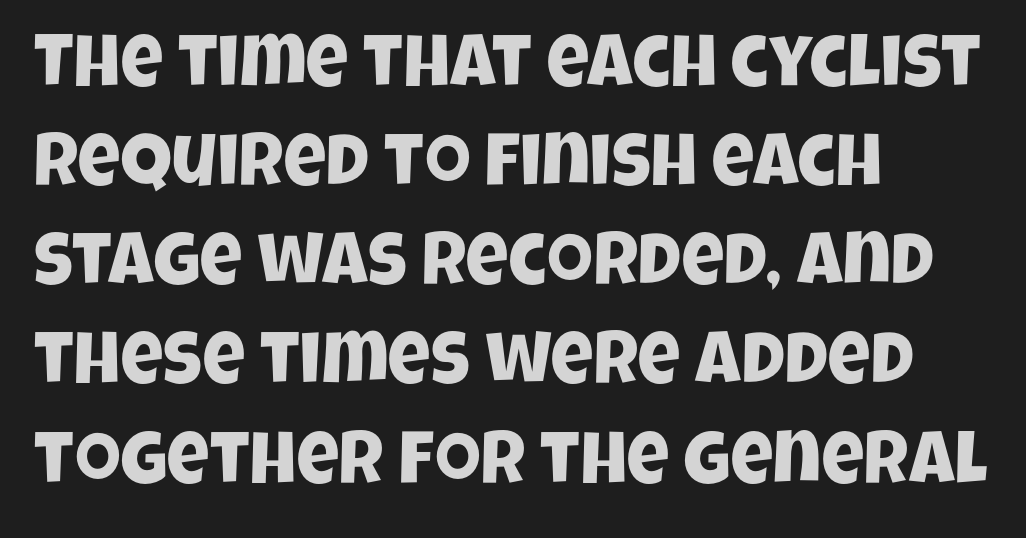
The image shows 74 px condensed sans-serif type; set left-aligned, normal line spacing (1.34x), normal letter spacing, not underlined; low stroke contrast and a large x-height.
